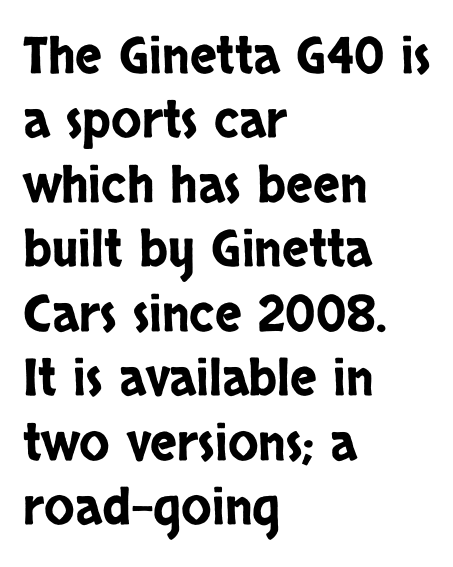
{"serif": "no", "italic": "no", "width": "condensed", "stroke_contrast": "low", "x_height": "large", "monospaced": "no", "underline": "no", "align": "left", "line_spacing": "normal", "line_spacing_ratio": 1.29, "letter_spacing": "normal", "letter_spacing_em": 0.0, "glyph_px": 50}
